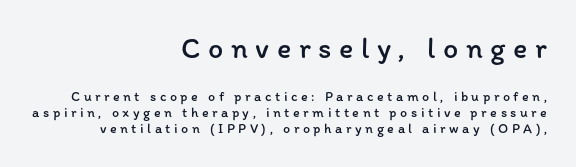
A flush-right, rag-left setting is used for this passage. You can tell it's not italic because the verticals are truly vertical. The passage shown has open, widely tracked lettering throughout. Block one is the big one; block two sits smaller underneath. Here the designer chose a conventional face with non-uniform glyph widths. Successive baselines arrive quickly, one right under another.
